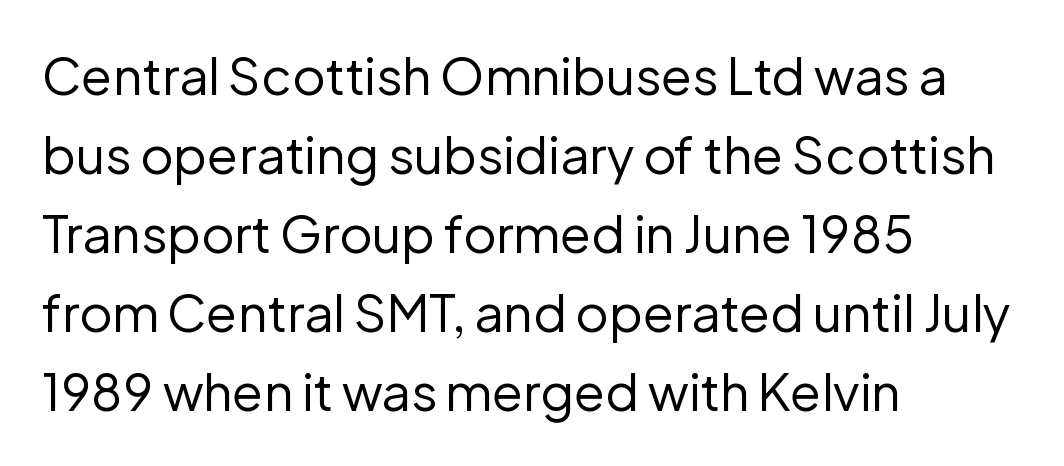
Q: Is the text bold? A: No.
Q: Is the text italic (slanted)? A: No, it is upright.
Q: Is the typeface a serif or a sans-serif typeface? A: Sans-serif.
Q: Is the text underlined? A: No.
Q: How is the paragraph aligned? A: Left-aligned.
Q: Is the spacing between letters normal or unusually wide? A: Normal.
Q: Is the spacing between lines tight, normal or loose? A: Normal.
Q: Width (condensed, normal, or wide)? A: Normal.
Q: Stroke contrast? A: Low.
Q: x-height? A: Medium.
Q: Monospaced? A: No.
